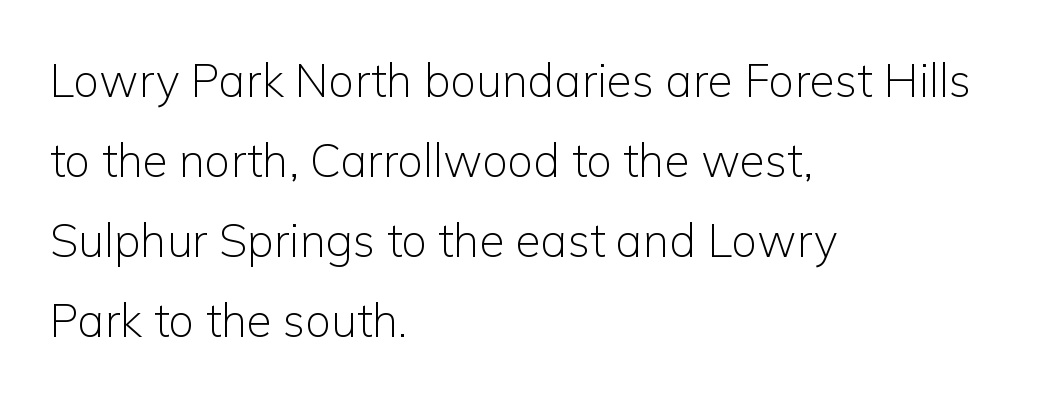
Q: Is the text bold? A: No.
Q: Is the text italic (slanted)? A: No, it is upright.
Q: Is the typeface a serif or a sans-serif typeface? A: Sans-serif.
Q: Is the text underlined? A: No.
Q: How is the paragraph aligned? A: Left-aligned.
Q: Is the spacing between letters normal or unusually wide? A: Normal.
Q: Width (condensed, normal, or wide)? A: Normal.
Q: Stroke contrast? A: Low.
Q: x-height? A: Medium.
Q: Monospaced? A: No.
